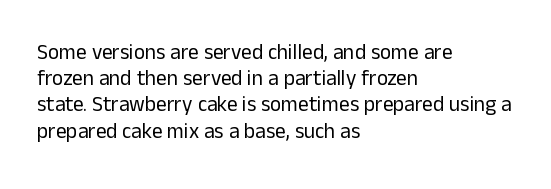
The image shows 21 px text type, upright; set left-aligned, normal line spacing (1.25x), normal letter spacing, not underlined.
